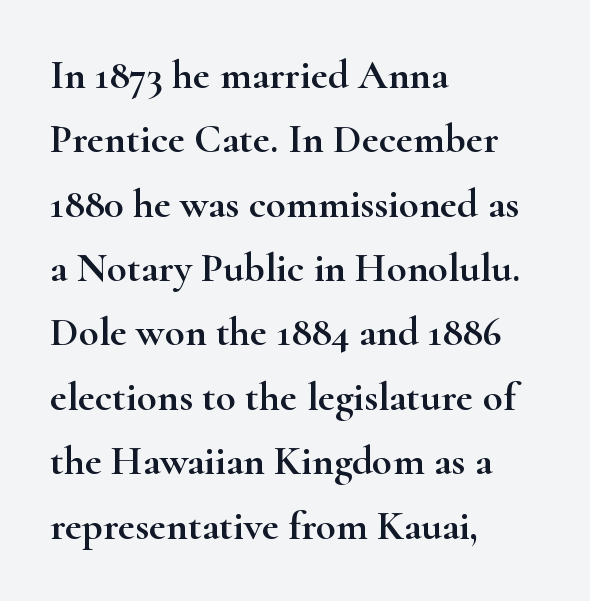
The image shows 41 px wide serif type, upright; set left-aligned, normal line spacing (1.57x), normal letter spacing, not underlined; high stroke contrast and a small x-height.
